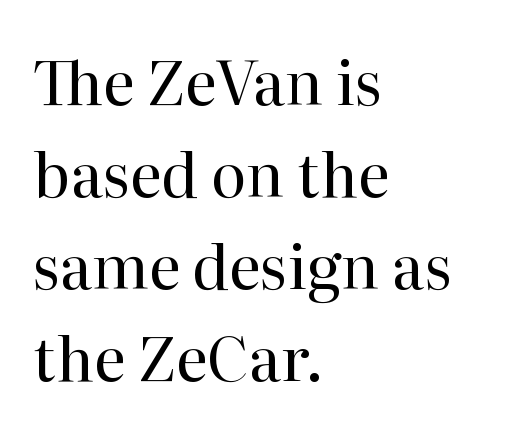
Q: Is the text bold? A: No.
Q: Is the text italic (slanted)? A: No, it is upright.
Q: Is the typeface a serif or a sans-serif typeface? A: Serif.
Q: Is the text underlined? A: No.
Q: How is the paragraph aligned? A: Left-aligned.
Q: Is the spacing between letters normal or unusually wide? A: Normal.
Q: Is the spacing between lines tight, normal or loose? A: Normal.
Q: Width (condensed, normal, or wide)? A: Normal.
Q: Stroke contrast? A: High.
Q: x-height? A: Medium.
Q: Monospaced? A: No.
